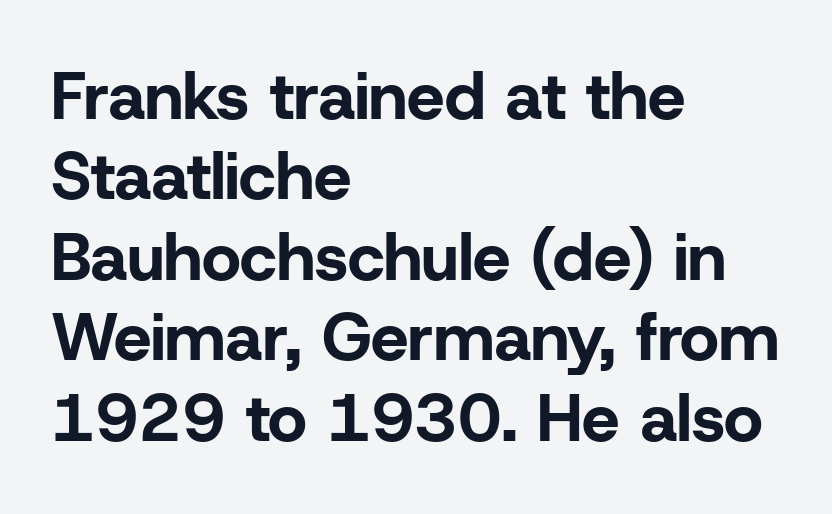
Short and long lines alike share a common starting point at left. The passage shown has conventional tracking throughout. The letters carry no serifs — their stems end cleanly without finishing strokes. The baseline area is clear. Bold? Absolutely — the strokes are thick and heavy. This is roman type, the default non-slanted kind.
